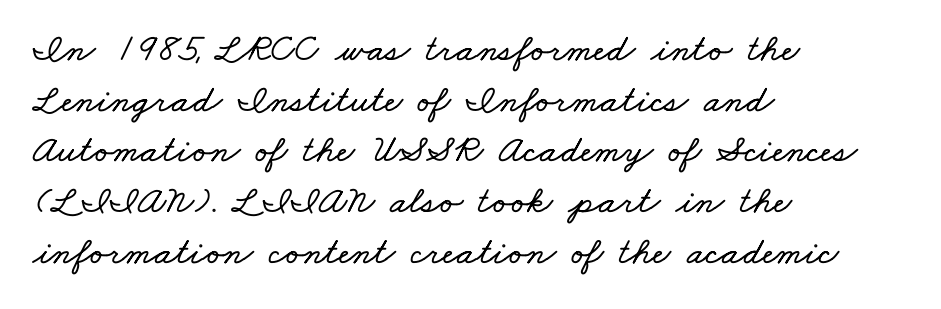
The image shows 39 px wide type; set left-aligned, normal line spacing (1.3x), normal letter spacing, not underlined; low stroke contrast and a small x-height.
